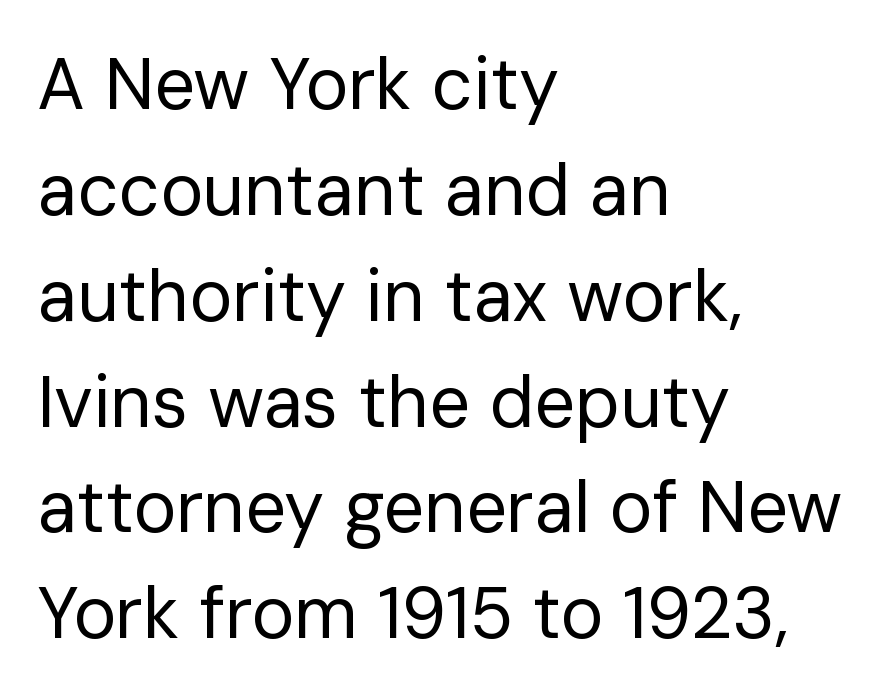
The image shows 72 px regular-weight sans-serif type, upright; set left-aligned, normal line spacing (1.47x), normal letter spacing, not underlined; low stroke contrast and a medium x-height.
